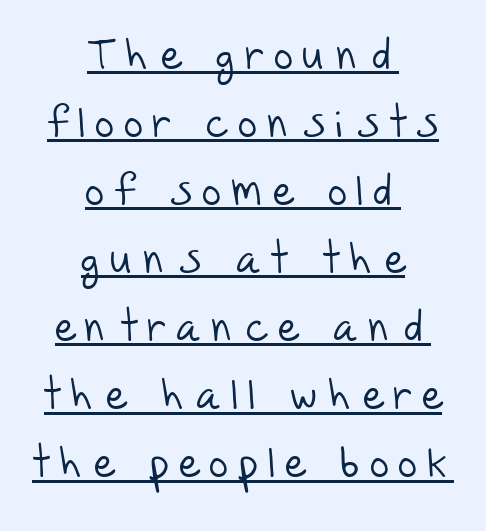
The image shows 42 px light sans-serif type; set centered, normal line spacing (1.62x), unusually wide letter spacing (+0.26 em), underlined; low stroke contrast and a large x-height.
